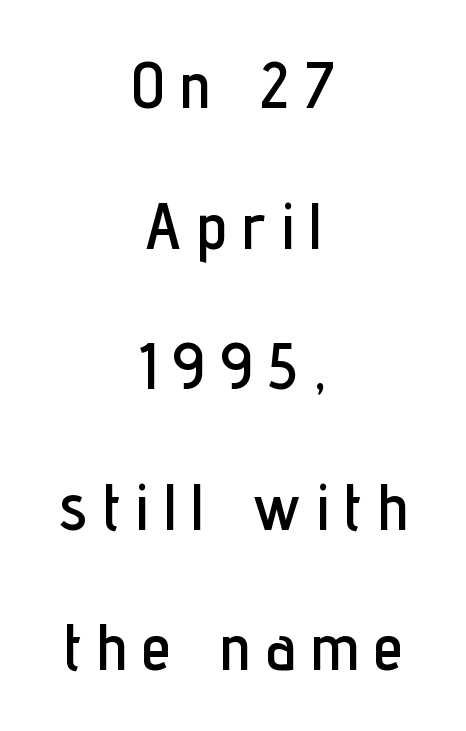
There is plenty of visible air inserted between adjacent glyphs. The leading is generous, giving the passage an open texture. Unmarked baselines from the first word to the last. The designer went with a sans here, leaving each stem footless. The setting favours the middle, as headings and verse often do.
